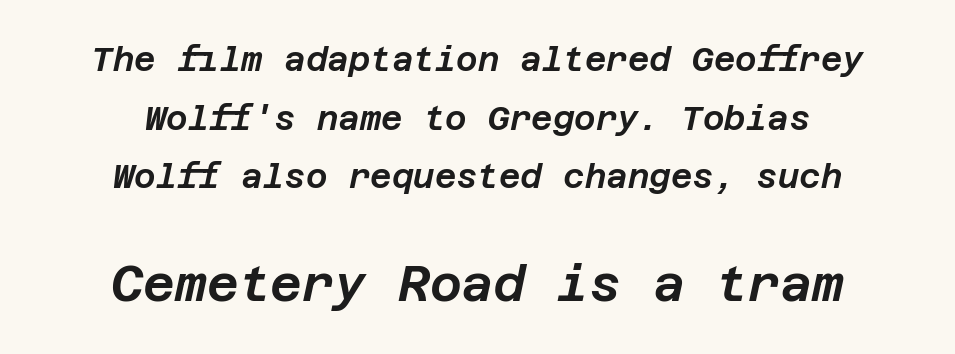
{"italic": "yes", "lean": "right", "slant_degrees": 12, "width": "normal", "stroke_contrast": "low", "x_height": "large", "underline": "no", "align": "center", "line_spacing_ratio": 1.78, "letter_spacing": "normal", "letter_spacing_em": 0.0, "larger_block": "second", "size_ratio": 1.48, "glyph_px": 49}
